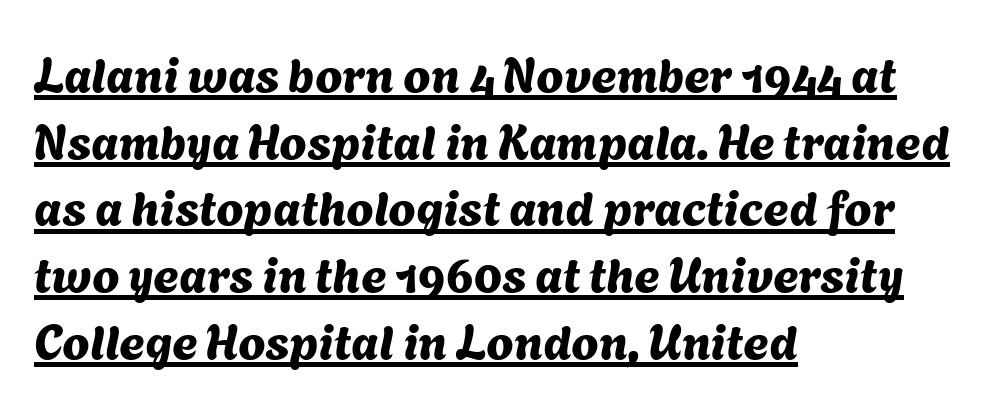
Q: Is the typeface a serif or a sans-serif typeface? A: Sans-serif.
Q: Is the text underlined? A: Yes.
Q: How is the paragraph aligned? A: Left-aligned.
Q: Is the spacing between letters normal or unusually wide? A: Normal.
Q: Is the spacing between lines tight, normal or loose? A: Normal.
Q: Width (condensed, normal, or wide)? A: Normal.
Q: Stroke contrast? A: Medium.
Q: x-height? A: Medium.
Q: Monospaced? A: No.
